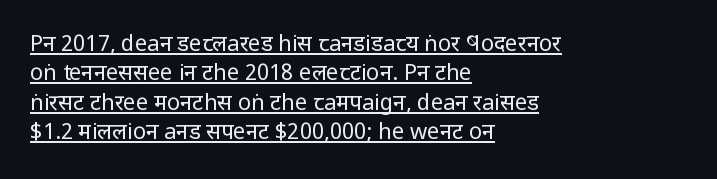
Q: Is the text bold? A: No.
Q: Is the text italic (slanted)? A: No, it is upright.
Q: Is the text underlined? A: Yes.
Q: How is the paragraph aligned? A: Left-aligned.
Q: Is the spacing between letters normal or unusually wide? A: Normal.
Q: Is the spacing between lines tight, normal or loose? A: Normal.
